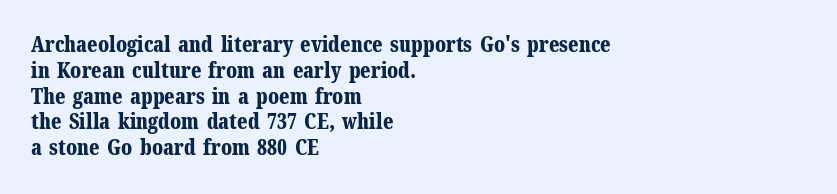
Q: Is the text bold? A: Yes.
Q: Is the text italic (slanted)? A: No, it is upright.
Q: Is the text underlined? A: No.
Q: How is the paragraph aligned? A: Left-aligned.
Q: Is the spacing between letters normal or unusually wide? A: Normal.
